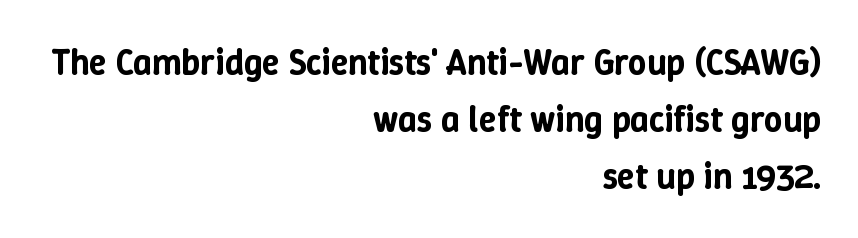
Q: Is the text italic (slanted)? A: No, it is upright.
Q: Is the text underlined? A: No.
Q: How is the paragraph aligned? A: Right-aligned.
Q: Is the spacing between letters normal or unusually wide? A: Normal.
Q: Is the spacing between lines tight, normal or loose? A: Normal.
Q: Width (condensed, normal, or wide)? A: Normal.
Q: Stroke contrast? A: Low.
Q: x-height? A: Medium.
Q: Monospaced? A: No.
